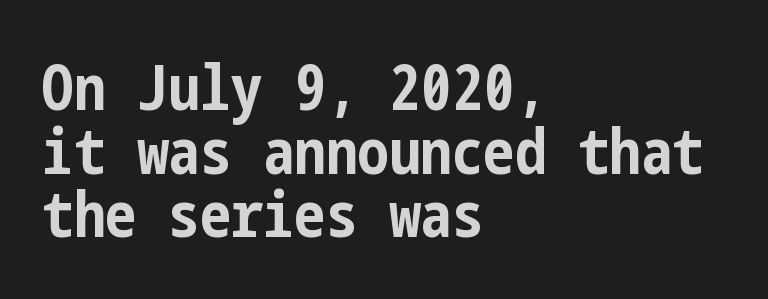
The image shows 63 px bold, condensed sans-serif type, upright; set left-aligned, tight line spacing (1.01x), normal letter spacing, not underlined; low stroke contrast and a medium x-height.
